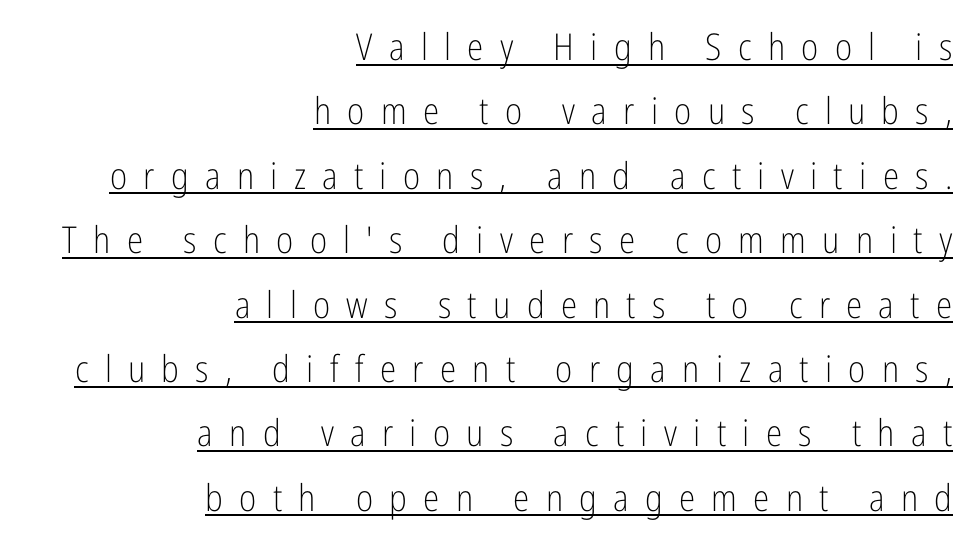
The image shows 37 px light, condensed sans-serif type, upright; set right-aligned, line spacing 1.74x, unusually wide letter spacing (+0.44 em), underlined; low stroke contrast and a medium x-height.
